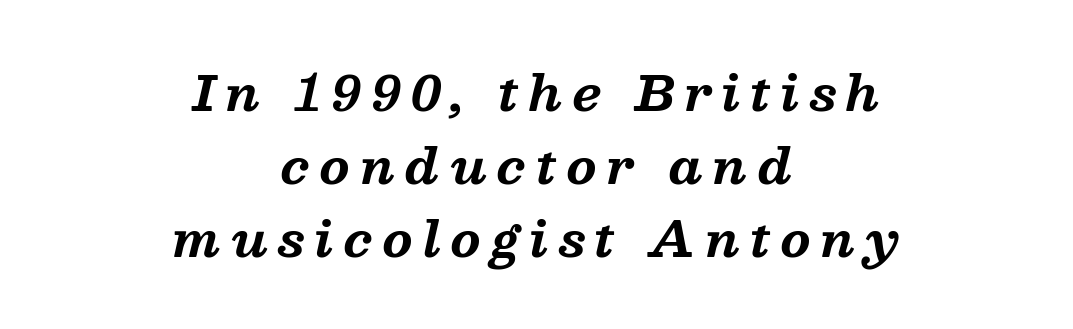
{"serif": "yes", "italic": "yes", "lean": "right", "slant_degrees": 13, "bold": "yes", "weight": "bold", "width": "normal", "stroke_contrast": "medium", "x_height": "medium", "monospaced": "no", "underline": "no", "align": "center", "line_spacing": "normal", "line_spacing_ratio": 1.52, "letter_spacing": "wide", "letter_spacing_em": 0.21, "glyph_px": 48}
